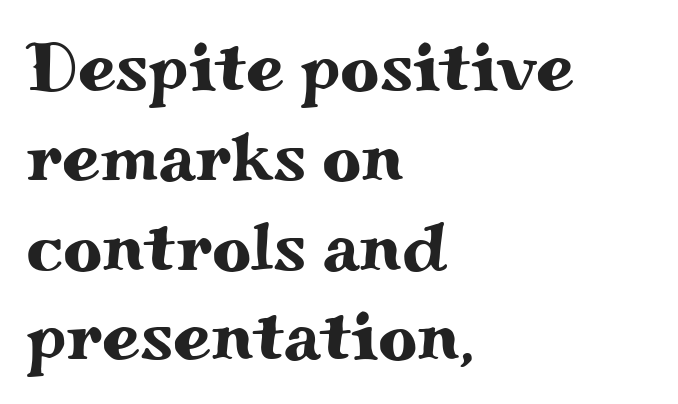
The passage shown has conventional tracking throughout. To sum up the face: it has serifs. Underlining? Definitely not there. Is there any slant? The stems are plumb. A typesetter would call this proportional, since set widths differ per character. These lines are set flush left with a ragged right edge.
